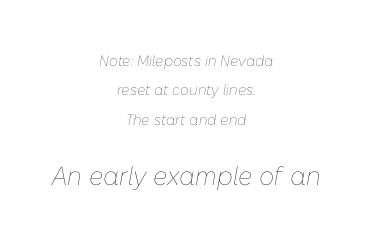
This rendering features lettering with no underline. Compared with a flush-left layout, this one balances lines on the center instead. Characters are canted at an angle relative to the baseline's perpendicular. Character size in the trailing block exceeds that of the leading block. Tracking value appears to be zero — textbook default spacing.
